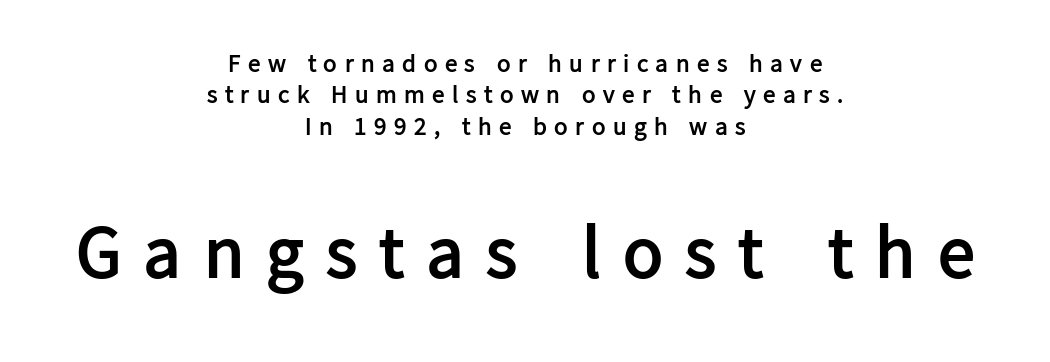
Q: Is the text bold? A: Yes.
Q: Is the text italic (slanted)? A: No, it is upright.
Q: Is the typeface a serif or a sans-serif typeface? A: Sans-serif.
Q: Is the text underlined? A: No.
Q: How is the paragraph aligned? A: Centered.
Q: Is the spacing between letters normal or unusually wide? A: Unusually wide.
Q: Is the spacing between lines tight, normal or loose? A: Normal.
Q: Which block of text is set in a larger size, the first (top) or the second (bottom)? A: The second (bottom) one.
Q: Width (condensed, normal, or wide)? A: Normal.
Q: Stroke contrast? A: Low.
Q: x-height? A: Medium.
Q: Monospaced? A: No.
